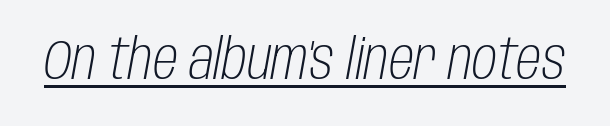
{"italic": "yes", "lean": "right", "slant_degrees": 10, "bold": "no", "weight": "light", "width": "condensed", "stroke_contrast": "low", "x_height": "large", "monospaced": "no", "underline": "yes", "letter_spacing": "normal", "letter_spacing_em": 0.0, "glyph_px": 57}
